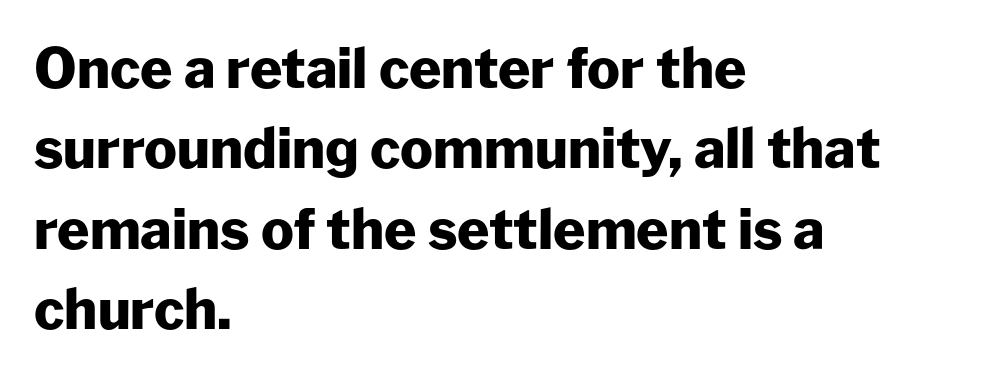
The image shows 55 px heavy sans-serif type, upright; set left-aligned, normal line spacing (1.46x), normal letter spacing, not underlined; low stroke contrast and a medium x-height.
